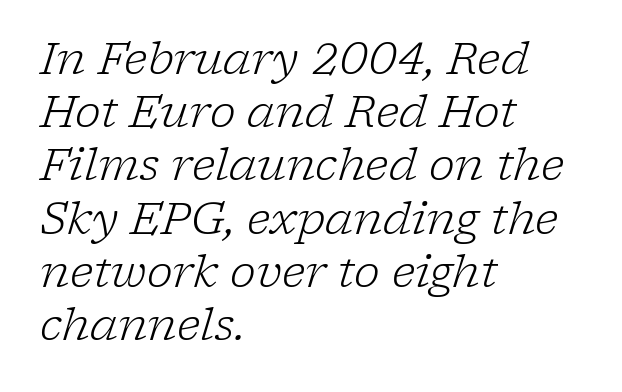
{"serif": "yes", "italic": "yes", "lean": "right", "slant_degrees": 17, "bold": "no", "weight": "light", "width": "normal", "stroke_contrast": "low", "x_height": "medium", "monospaced": "no", "underline": "no", "align": "left", "line_spacing_ratio": 1.21, "letter_spacing": "normal", "letter_spacing_em": 0.0, "glyph_px": 44}
